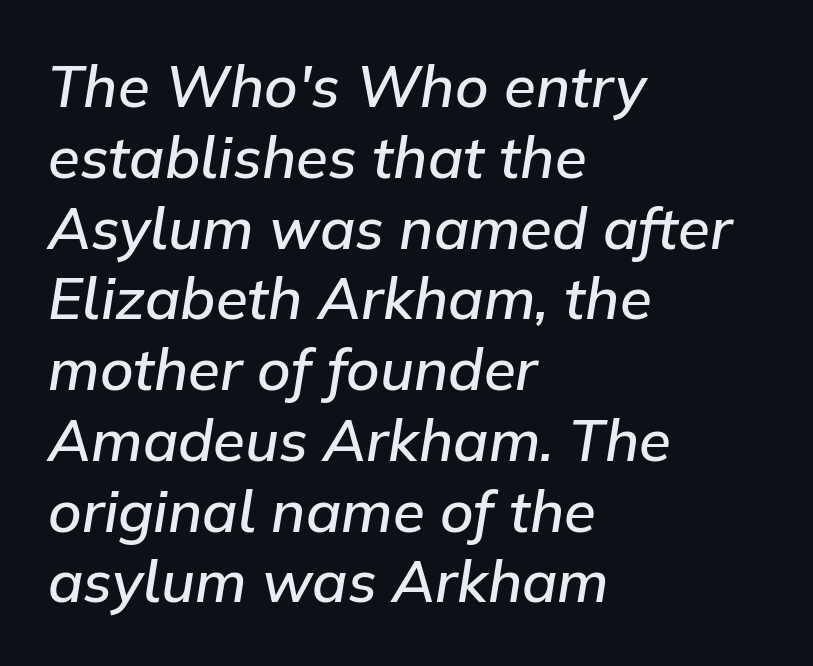
Q: Is the text bold? A: Semi-bold.
Q: Is the text italic (slanted)? A: Yes, it leans right by about 9 degrees.
Q: Is the text underlined? A: No.
Q: How is the paragraph aligned? A: Left-aligned.
Q: Is the spacing between letters normal or unusually wide? A: Normal.
Q: Width (condensed, normal, or wide)? A: Normal.
Q: Stroke contrast? A: Low.
Q: x-height? A: Medium.
Q: Monospaced? A: No.
